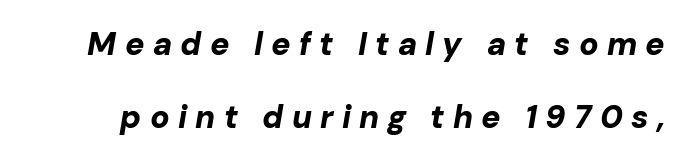
Q: Is the text bold? A: Yes.
Q: Is the text italic (slanted)? A: Yes, it leans right by about 10 degrees.
Q: Is the text underlined? A: No.
Q: Is the spacing between letters normal or unusually wide? A: Unusually wide.
Q: Is the spacing between lines tight, normal or loose? A: Loose.
Q: Width (condensed, normal, or wide)? A: Normal.
Q: Stroke contrast? A: Low.
Q: x-height? A: Medium.
Q: Monospaced? A: No.
